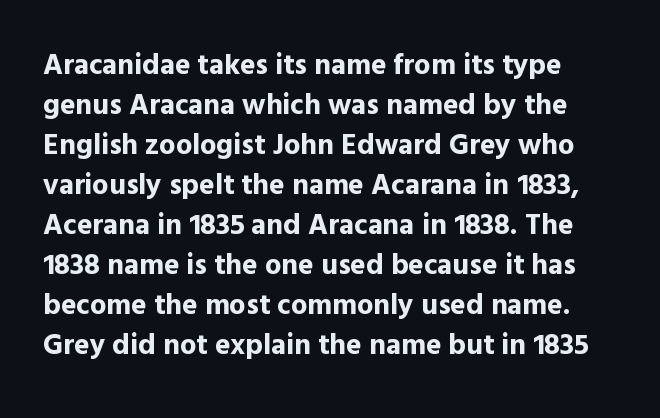
The sample has been set heavy, in full bold. This sample uses plain, unmodified letter spacing. Check the space under the baseline: it is left empty. Notice how the stems are strictly vertical — no italics here.
